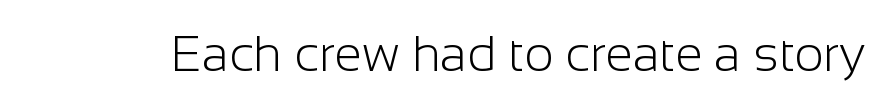
{"serif": "no", "italic": "no", "bold": "no", "weight": "light", "width": "normal", "stroke_contrast": "low", "x_height": "medium", "monospaced": "no", "underline": "no", "letter_spacing": "normal", "letter_spacing_em": 0.0, "glyph_px": 50}
